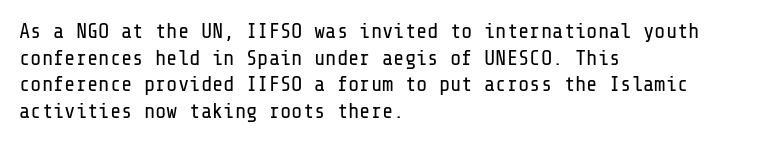
The image shows 21 px text type, upright; set left-aligned, normal line spacing (1.27x), normal letter spacing, not underlined.
